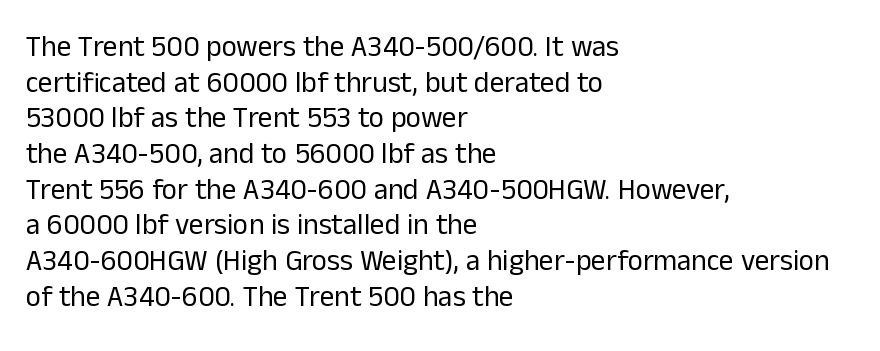
Think of a printed novel: that variable character pitch is what you see here. Compared with typical body copy, the letter spacing here is the same. Every row of glyphs begins at an identical x-position on the left. Check where the strokes stop: nothing finishes them off — pure sans. Vertical strokes here are truly vertical. Stems and bowls with no extra thickness — not bold.
